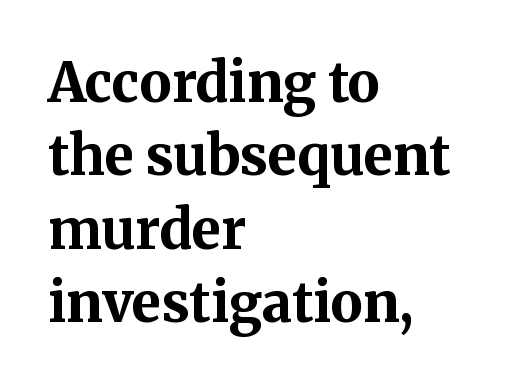
Q: Is the text bold? A: Yes.
Q: Is the text italic (slanted)? A: No, it is upright.
Q: Is the typeface a serif or a sans-serif typeface? A: Serif.
Q: Is the text underlined? A: No.
Q: How is the paragraph aligned? A: Left-aligned.
Q: Is the spacing between letters normal or unusually wide? A: Normal.
Q: Is the spacing between lines tight, normal or loose? A: Normal.
Q: Width (condensed, normal, or wide)? A: Normal.
Q: Stroke contrast? A: Medium.
Q: x-height? A: Medium.
Q: Monospaced? A: No.
